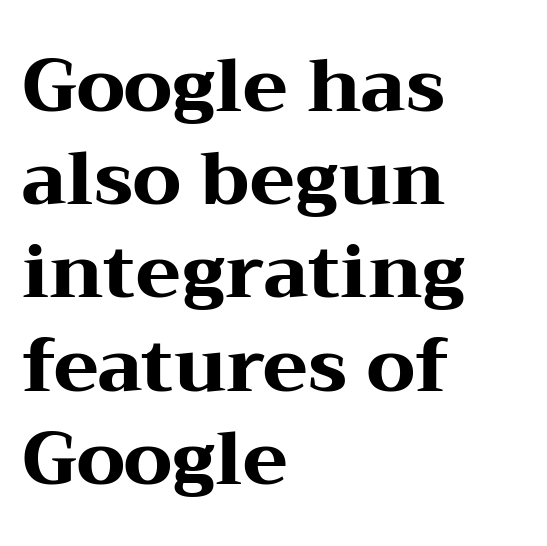
The image shows 74 px heavy, wide serif type, upright; set left-aligned, normal line spacing (1.26x), normal letter spacing, not underlined; medium stroke contrast and a medium x-height.
